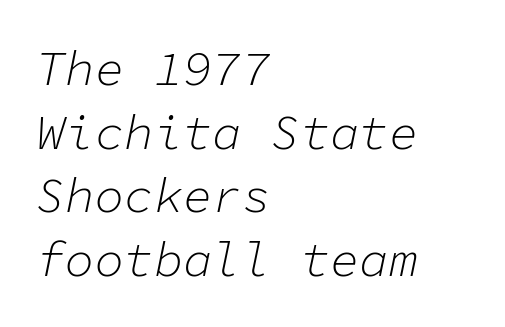
The image shows 49 px light type, italic (leaning right), monospaced; set left-aligned, normal line spacing (1.3x), normal letter spacing, not underlined; low stroke contrast and a medium x-height.
